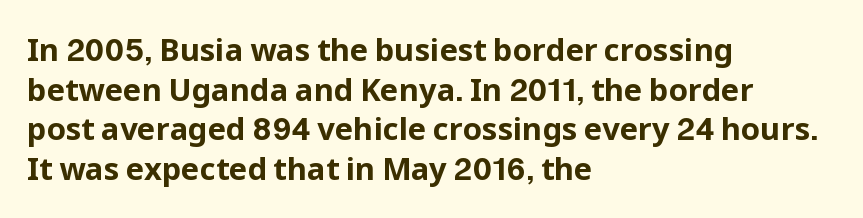
The image shows 31 px bold sans-serif type, upright; set left-aligned, normal line spacing (1.28x), normal letter spacing, not underlined; low stroke contrast and a medium x-height.
